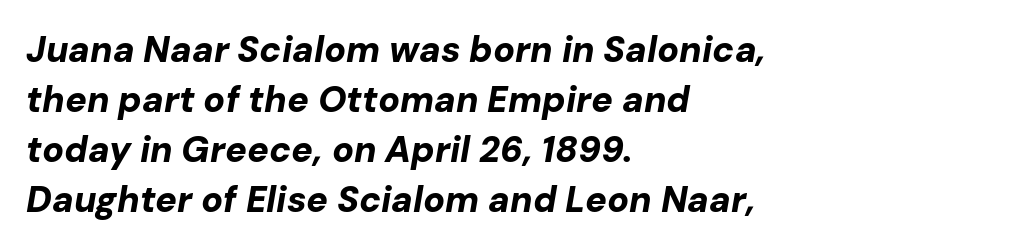
The rendering uses a bold face; every stroke is thick and dark. There's an unmistakable incline to the writing here. Bare-footed words on every line. Letter spacing: default.
